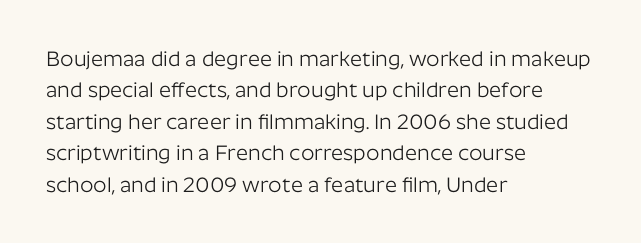
{"italic": "no", "bold": "no", "underline": "no", "align": "left", "line_spacing": "normal", "line_spacing_ratio": 1.5, "letter_spacing": "normal", "letter_spacing_em": 0.0, "glyph_px": 21}
